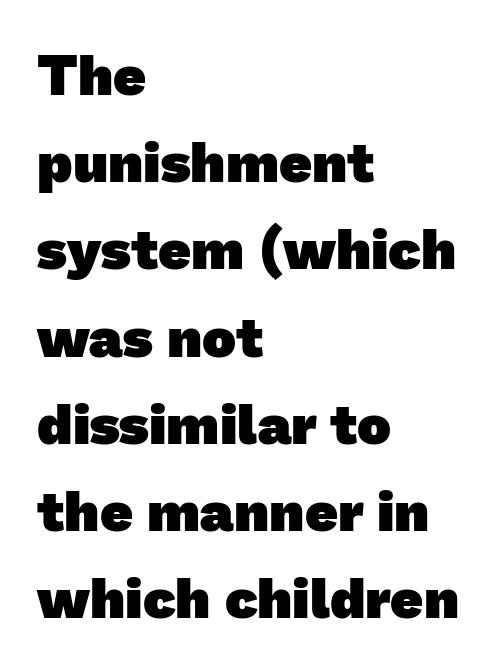
Interline gaps are of average width in this sample. There is no visible air inserted between adjacent glyphs. The designer went with a sans here, leaving each stem footless. Summary of weight: heavy, a full bold.
